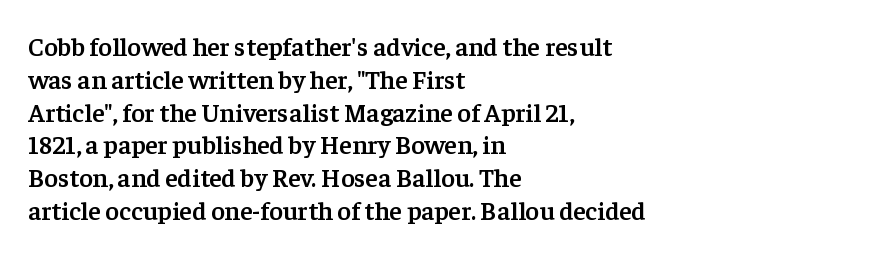
Q: Is the text bold? A: Semi-bold.
Q: Is the text italic (slanted)? A: No, it is upright.
Q: Is the text underlined? A: No.
Q: How is the paragraph aligned? A: Left-aligned.
Q: Is the spacing between letters normal or unusually wide? A: Normal.
Q: Is the spacing between lines tight, normal or loose? A: Normal.
